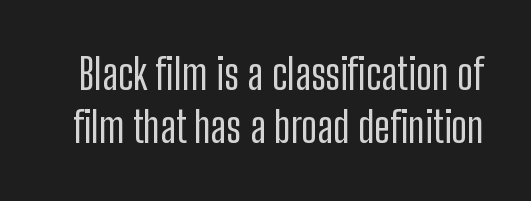
The image shows 43 px condensed sans-serif type, upright; set line spacing 1.24x, normal letter spacing, not underlined; low stroke contrast and a medium x-height.
